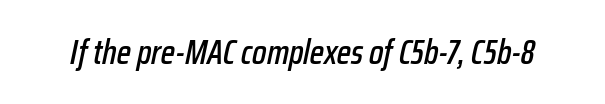
Q: Is the text italic (slanted)? A: Yes, it leans right by about 12 degrees.
Q: Is the text underlined? A: No.
Q: Is the spacing between letters normal or unusually wide? A: Normal.
Q: Width (condensed, normal, or wide)? A: Condensed.
Q: Stroke contrast? A: Low.
Q: x-height? A: Medium.
Q: Monospaced? A: No.
